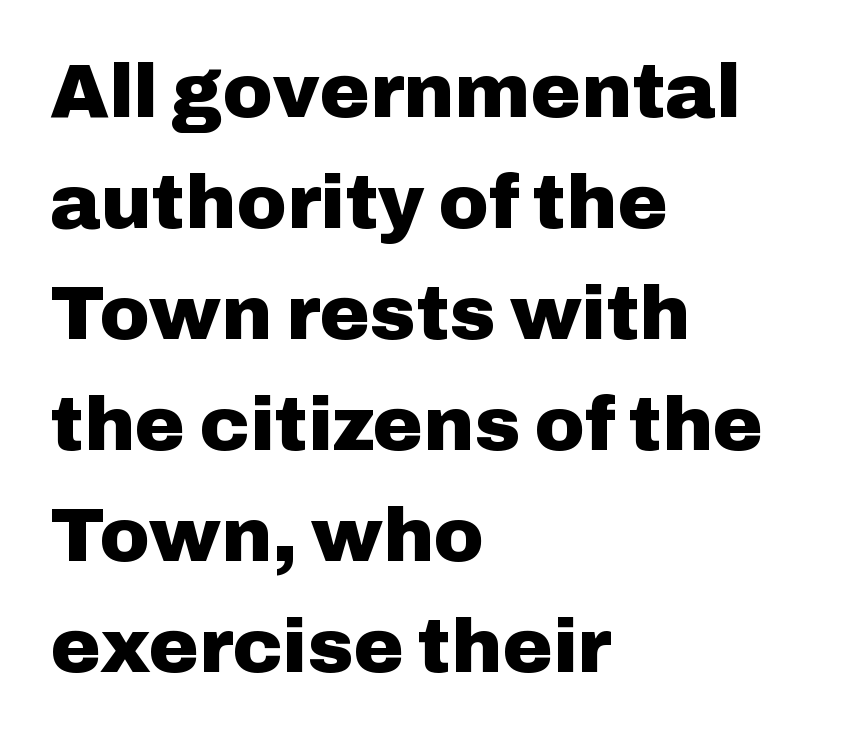
The foot of each line stays bare and open. Does the weight exceed regular? Yes, all the way to bold. Posture: upright roman. The type is set solid horizontally, with unmodified tracking. These lines stack with their left ends in a neat column. Regarding leading, the lines here are spaced in the standard way.
